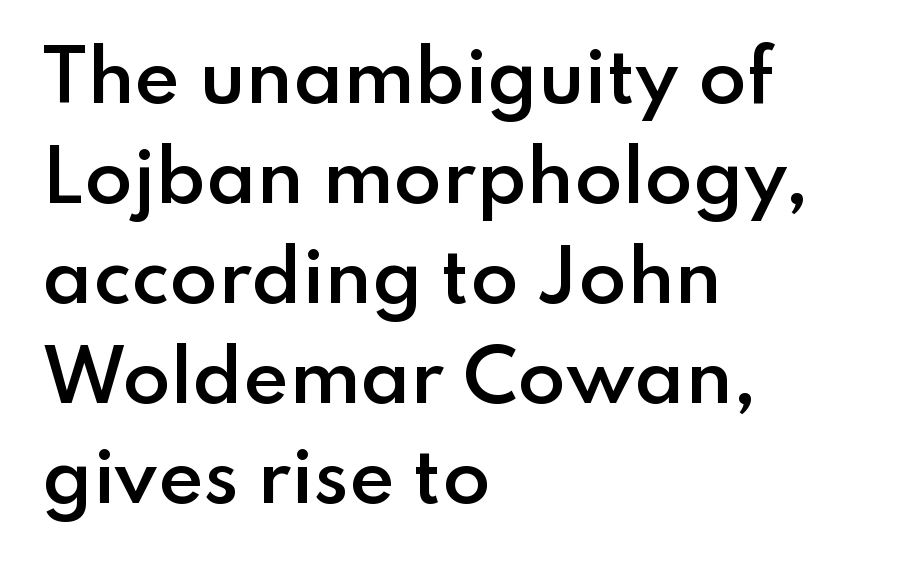
Students, note that the glyphs here touch the page at normal intervals. You could not count columns in this text — the font is proportionally spaced. Each line starts at the same left margin while the right side varies. A typesetter would mark this as roman, not italic.
